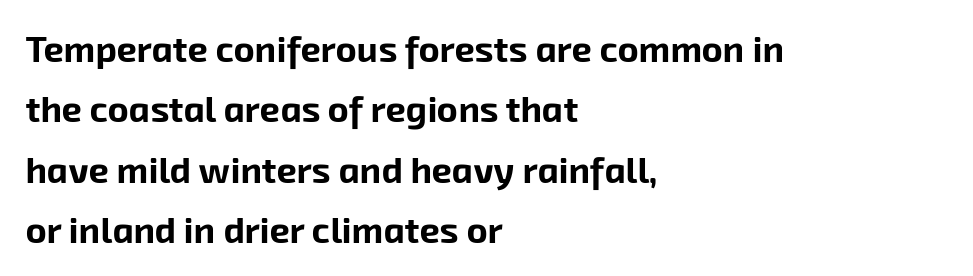
Underline: absent. These lines sit exactly where default settings would place them. Compared with typical body copy, the letter spacing here is the same. Set as a true bold cut, around the 700 mark. Line starts are locked; line ends wander. Is this a sans? Yes — the strokes have no serifs.
